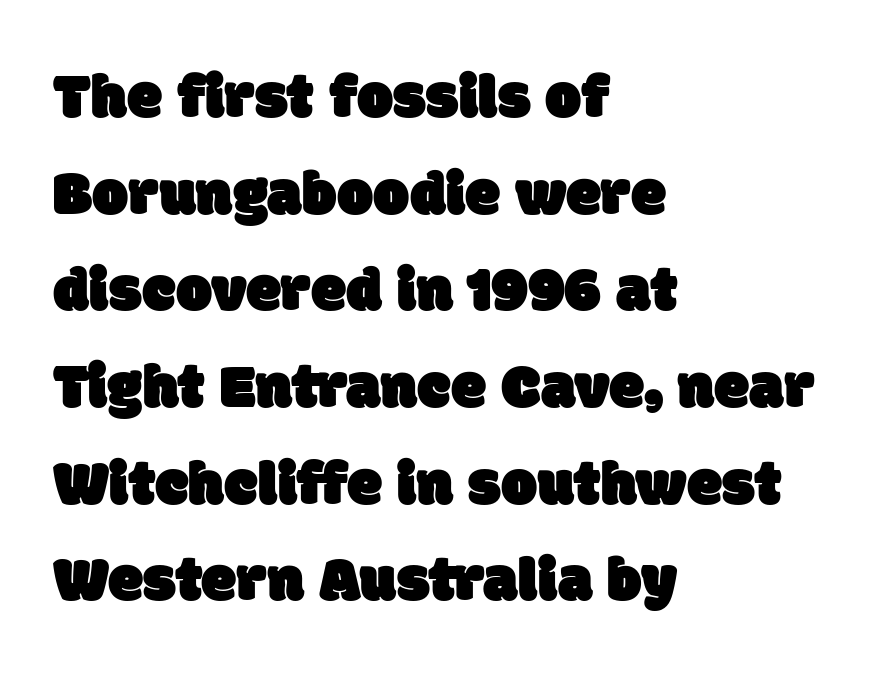
Nope, no serifs anywhere on these letters. Which margin do the lines hug? The left one — the right edge is uneven. Characters follow at the spacing the type designer built in. Beneath every word, the page is bare. The vertical gap from one line to the next is medium.
